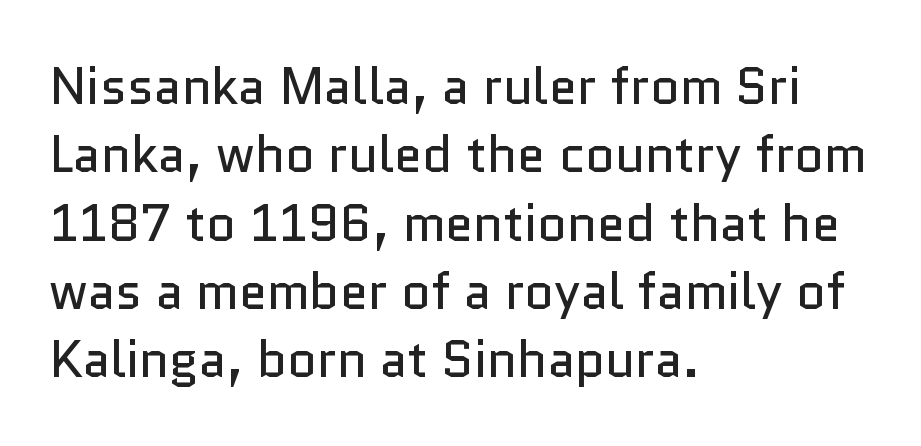
Default kerning and tracking; the words read as compact shapes. This block has exactly the height ordinary leading produces. The letters stand straight up with perfectly vertical stems. Does the copy run flush right? No — it runs flush left. The rendering uses natural spacing where letterforms have individual widths.
